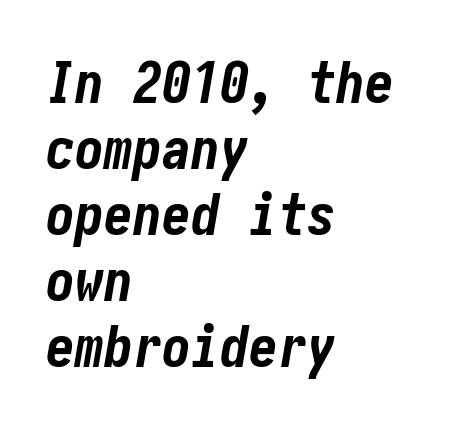
Here the glyphs are tracked normally, forming tight word shapes. Bare-footed words on every line. You can tell it's italic because the verticals aren't actually vertical. Is there much room between lines? No — they nearly touch.
